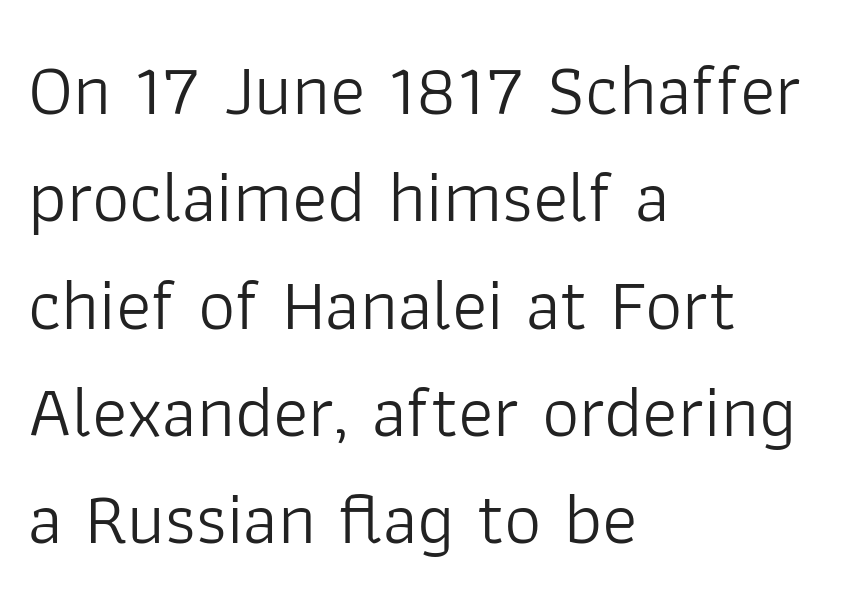
The image shows 74 px light sans-serif type, upright; set left-aligned, normal line spacing (1.45x), normal letter spacing, not underlined; low stroke contrast and a medium x-height.
